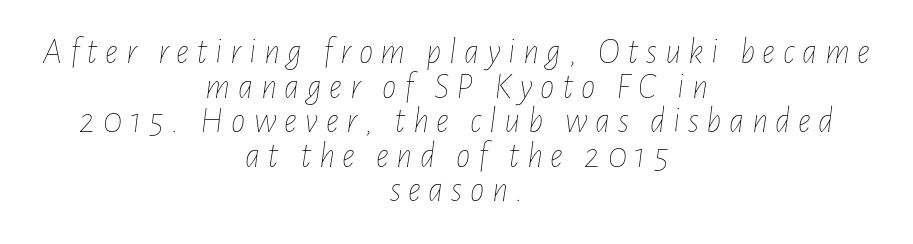
No chunkiness to these letters — they're not bold. Line spacing here is tight. Quick note: italic. Reading down the block, each line starts at a different indent, mirrored at its end. The face used here is proportionally spaced, like ordinary book or web type.
